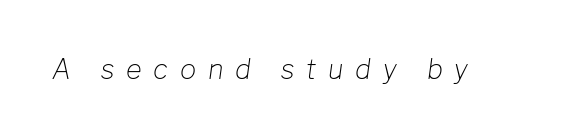
Italic? Definitely — the glyphs are oblique. The face looks like a standard text weight, possibly lighter. Plain, unruled lines of type. Someone cranked the tracking dial way up on this one.
